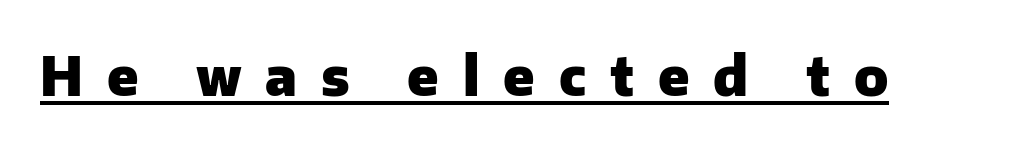
The image shows 54 px heavy sans-serif type, upright; set unusually wide letter spacing (+0.44 em), underlined; low stroke contrast and a medium x-height.
